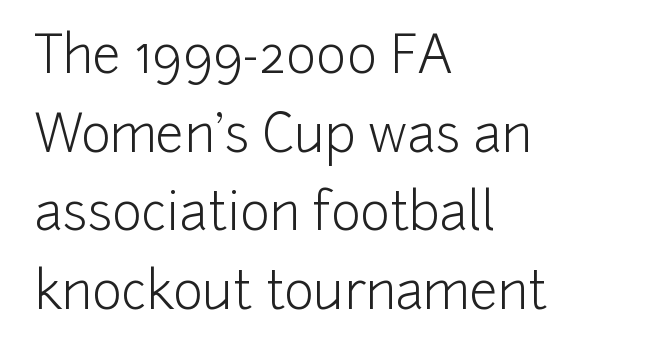
Q: Is the text bold? A: No.
Q: Is the text italic (slanted)? A: No, it is upright.
Q: Is the typeface a serif or a sans-serif typeface? A: Sans-serif.
Q: Is the text underlined? A: No.
Q: How is the paragraph aligned? A: Left-aligned.
Q: Is the spacing between letters normal or unusually wide? A: Normal.
Q: Is the spacing between lines tight, normal or loose? A: Normal.
Q: Width (condensed, normal, or wide)? A: Normal.
Q: Stroke contrast? A: Low.
Q: x-height? A: Medium.
Q: Monospaced? A: No.
